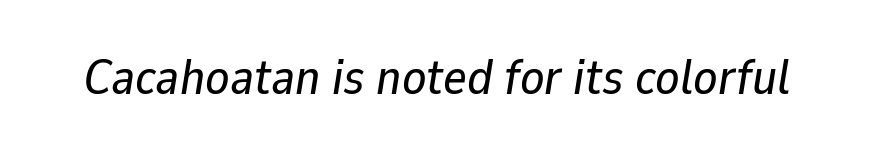
Each row of text sits above clean, open space. The lettering tilts uniformly, giving the passage an italic look. Observe the ordinary spacing: letters are neighbours, not strangers. This sample has the flowing, uneven cadence of proportional lettering.
